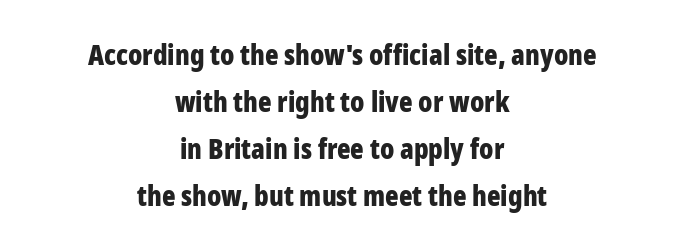
The image shows 28 px bold, condensed sans-serif type, upright; set centered, normal line spacing (1.68x), normal letter spacing, not underlined; low stroke contrast and a medium x-height.
